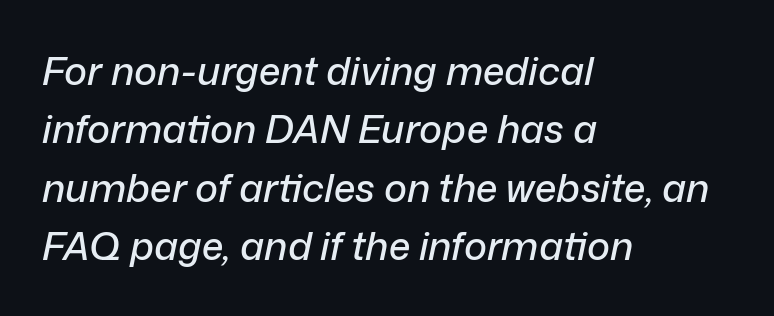
The image shows 39 px text type, italic (leaning right); set left-aligned, normal line spacing (1.5x), normal letter spacing, not underlined; low stroke contrast and a medium x-height.
